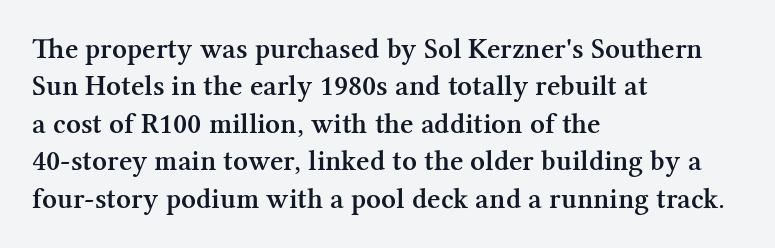
Q: Is the text bold? A: Semi-bold.
Q: Is the text italic (slanted)? A: No, it is upright.
Q: Is the typeface a serif or a sans-serif typeface? A: Serif.
Q: Is the text underlined? A: No.
Q: How is the paragraph aligned? A: Left-aligned.
Q: Is the spacing between letters normal or unusually wide? A: Normal.
Q: Is the spacing between lines tight, normal or loose? A: Normal.
Q: Width (condensed, normal, or wide)? A: Normal.
Q: Stroke contrast? A: Medium.
Q: x-height? A: Medium.
Q: Monospaced? A: No.
